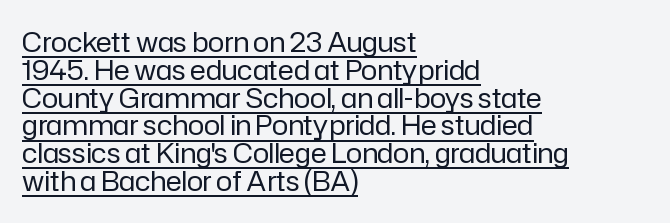
{"italic": "no", "bold": "no", "underline": "yes", "align": "left", "line_spacing": "tight", "line_spacing_ratio": 1.03, "letter_spacing": "normal", "letter_spacing_em": 0.0, "glyph_px": 27}
